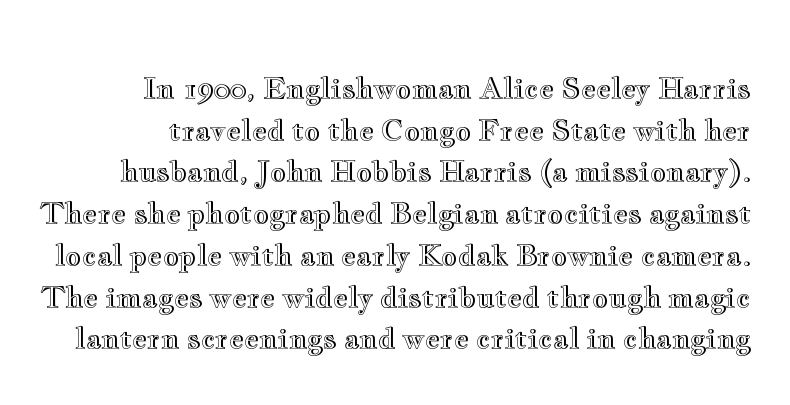
Q: Is the text italic (slanted)? A: No, it is upright.
Q: Is the text underlined? A: No.
Q: Is the spacing between letters normal or unusually wide? A: Normal.
Q: Is the spacing between lines tight, normal or loose? A: Normal.
Q: Width (condensed, normal, or wide)? A: Wide.
Q: x-height? A: Small.
Q: Monospaced? A: No.
